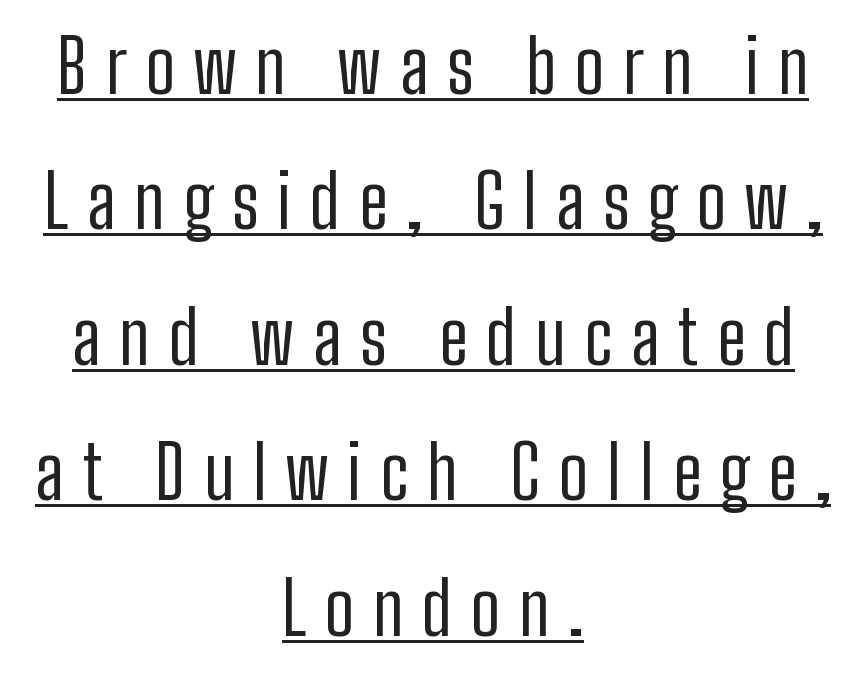
Here the designer chose a conventional face with non-uniform glyph widths. Italic? Not at all — the glyphs are vertical. Each stroke keeps to a modest, everyday thickness or less. Honestly, the underline is the first thing you notice here. The paragraph shown floats in the horizontal middle. Unlike a traditional serif, this face leaves its strokes unadorned.
